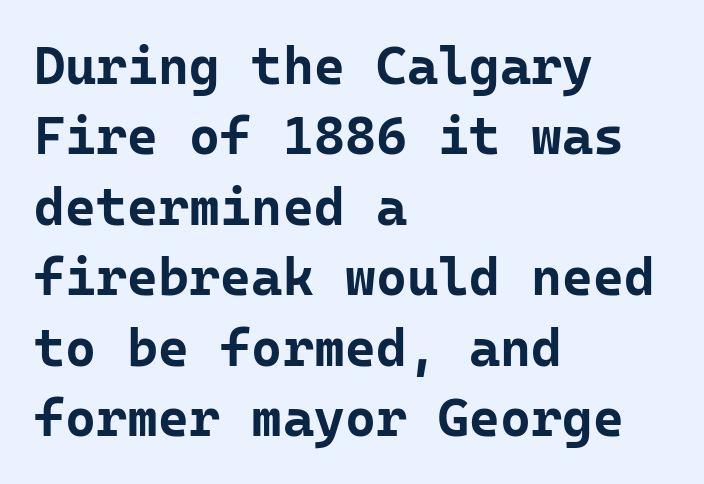
{"serif": "no", "italic": "no", "bold": "yes", "weight": "bold", "width": "normal", "stroke_contrast": "low", "x_height": "medium", "monospaced": "yes", "underline": "no", "align": "left", "line_spacing": "normal", "line_spacing_ratio": 1.33, "letter_spacing": "normal", "letter_spacing_em": 0.0, "glyph_px": 53}
